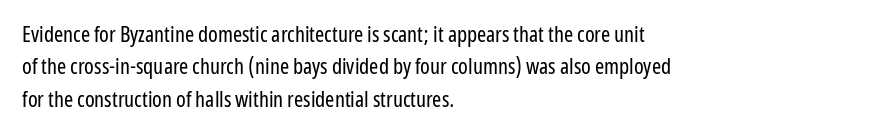
The image shows 22 px text type, upright; set left-aligned, normal line spacing (1.47x), normal letter spacing, not underlined.
